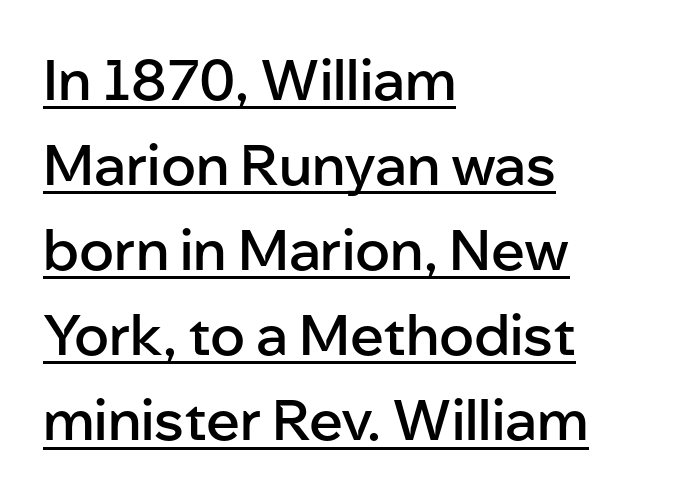
Q: Is the text bold? A: Semi-bold.
Q: Is the text italic (slanted)? A: No, it is upright.
Q: Is the typeface a serif or a sans-serif typeface? A: Sans-serif.
Q: Is the text underlined? A: Yes.
Q: How is the paragraph aligned? A: Left-aligned.
Q: Is the spacing between letters normal or unusually wide? A: Normal.
Q: Is the spacing between lines tight, normal or loose? A: Normal.
Q: Width (condensed, normal, or wide)? A: Normal.
Q: Stroke contrast? A: Low.
Q: x-height? A: Medium.
Q: Monospaced? A: No.
